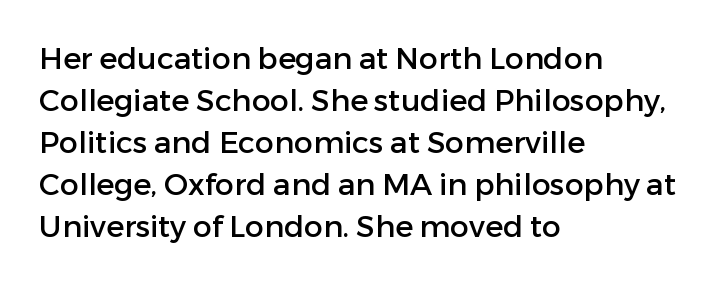
Q: Is the text italic (slanted)? A: No, it is upright.
Q: Is the typeface a serif or a sans-serif typeface? A: Sans-serif.
Q: Is the text underlined? A: No.
Q: How is the paragraph aligned? A: Left-aligned.
Q: Is the spacing between letters normal or unusually wide? A: Normal.
Q: Is the spacing between lines tight, normal or loose? A: Normal.
Q: Width (condensed, normal, or wide)? A: Normal.
Q: Stroke contrast? A: Low.
Q: x-height? A: Medium.
Q: Monospaced? A: No.
